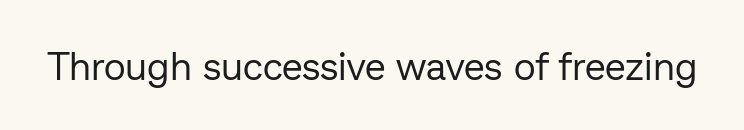
Font category for this specimen: sans-serif. On a weight scale, this lands at 450 or below. The line texture is even and compact thanks to regular tracking. Characters remain perfectly vertical along every line. Unmarked baselines from the first word to the last.
